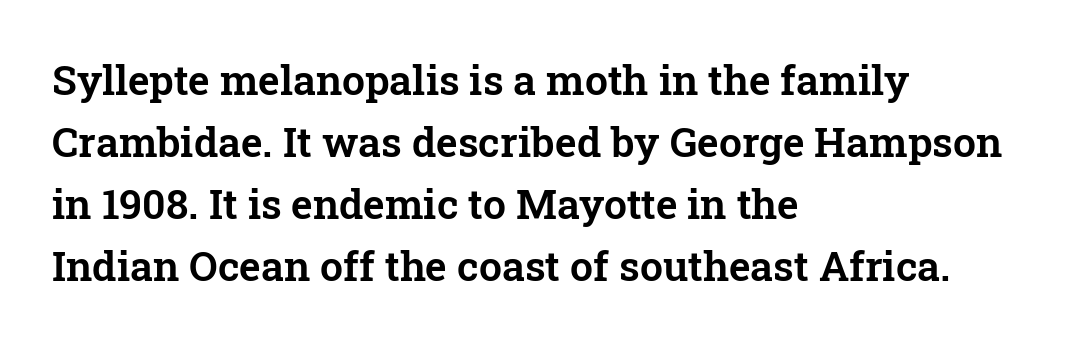
{"serif": "yes", "italic": "no", "width": "normal", "stroke_contrast": "low", "x_height": "medium", "monospaced": "no", "underline": "no", "align": "left", "line_spacing": "normal", "line_spacing_ratio": 1.51, "letter_spacing": "normal", "letter_spacing_em": 0.0, "glyph_px": 41}
